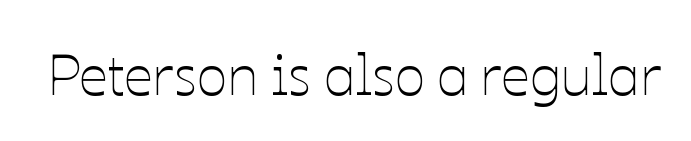
The face looks like a standard text weight, possibly lighter. Rendered with straight, roman letterforms. Quick note: underline off. You could not count columns in this text — the font is proportionally spaced. Is the letter spacing exaggerated? No — it looks like the ordinary default.
